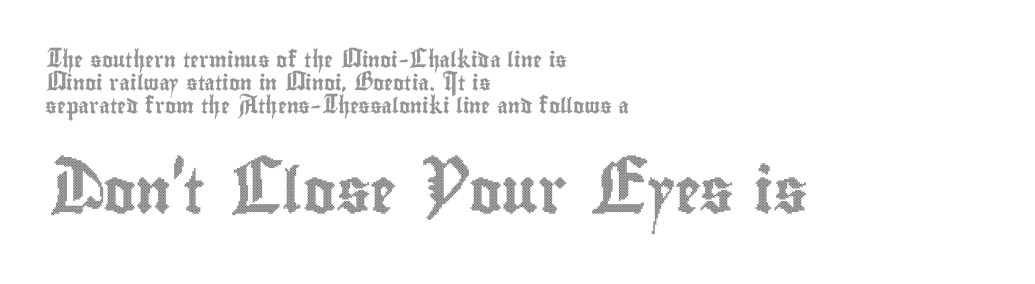
Nothing unusual about the tracking: characters are spaced as the font intends. Casual observation: everything's shoved over to the left. Check under the words: just untouched page. This sample has the flowing, uneven cadence of proportional lettering. Summary of vertical rhythm: regular, with standard interline spacing. Every character sits straight up, as roman type does.
